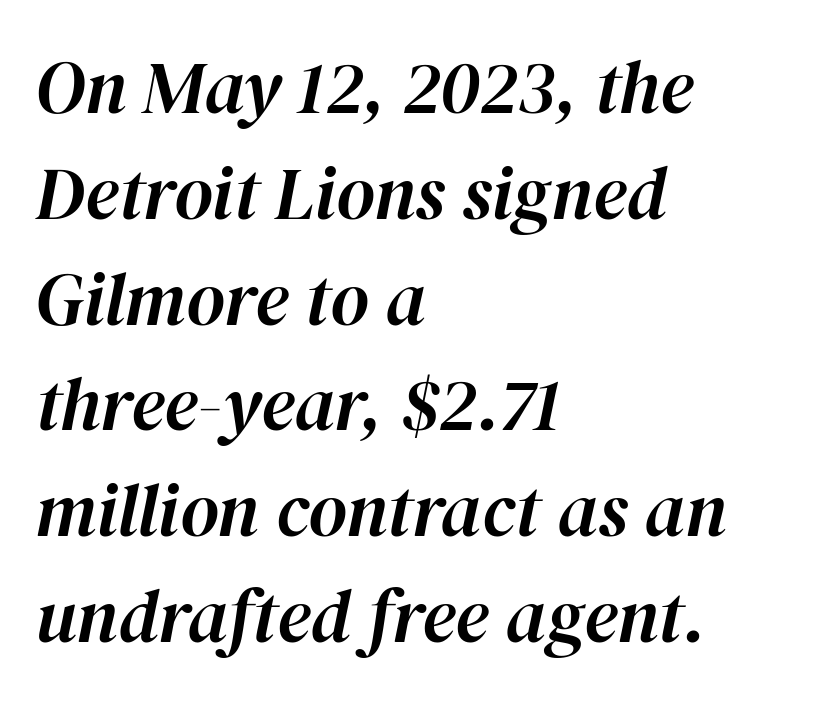
Q: Is the text italic (slanted)? A: Yes, it leans right by about 12 degrees.
Q: Is the text underlined? A: No.
Q: How is the paragraph aligned? A: Left-aligned.
Q: Is the spacing between letters normal or unusually wide? A: Normal.
Q: Is the spacing between lines tight, normal or loose? A: Normal.
Q: Width (condensed, normal, or wide)? A: Normal.
Q: Stroke contrast? A: High.
Q: x-height? A: Medium.
Q: Monospaced? A: No.
